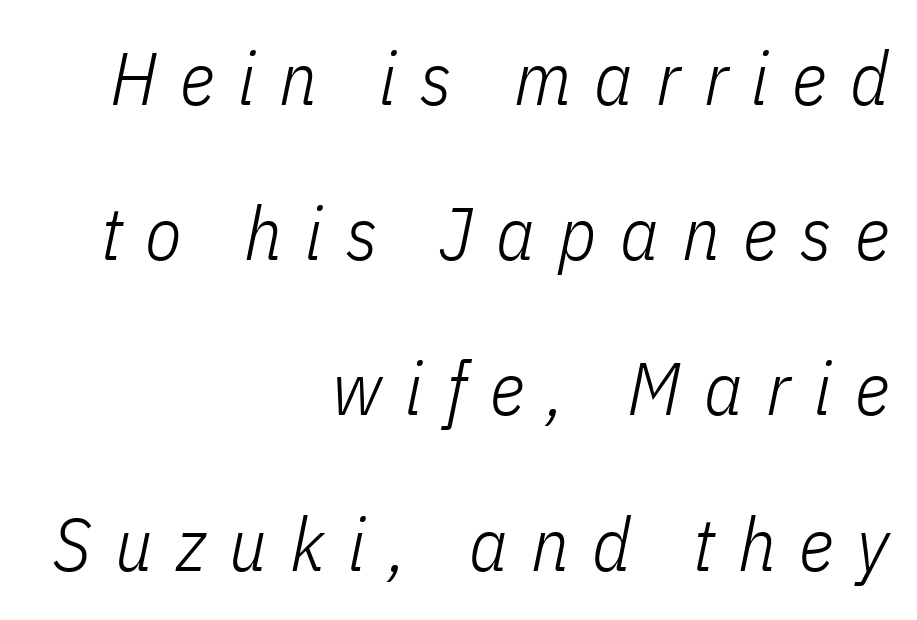
Is there much room between lines? Yes — plenty of vertical air separates them. Is the letter spacing exaggerated? Yes — the characters are pushed far apart. This sample is right-justified, so line beginnings fall wherever the words allow. Varying glyph widths throughout — classic text-font behaviour.
